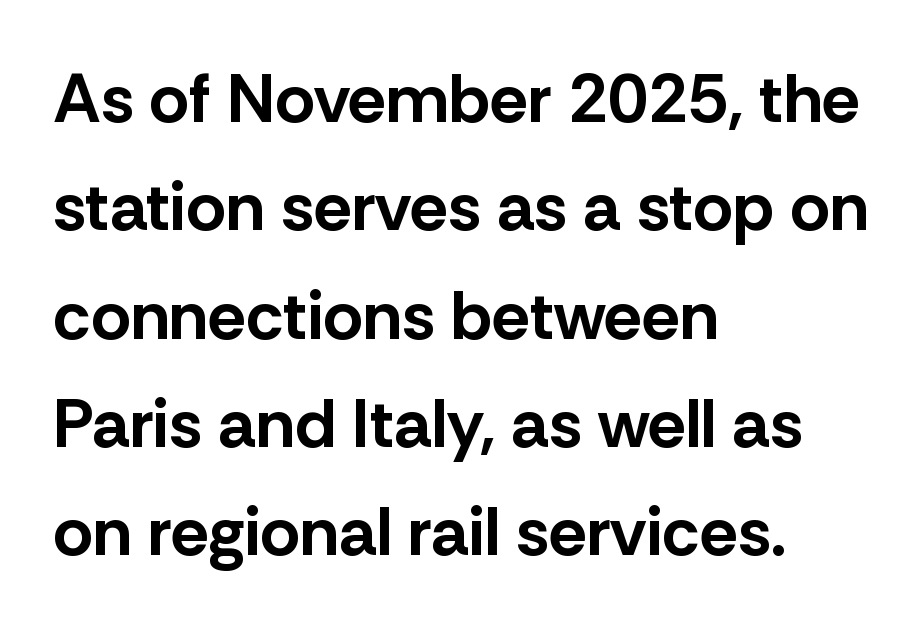
The image shows 69 px bold sans-serif type, upright; set left-aligned, normal line spacing (1.57x), normal letter spacing, not underlined; low stroke contrast and a medium x-height.
